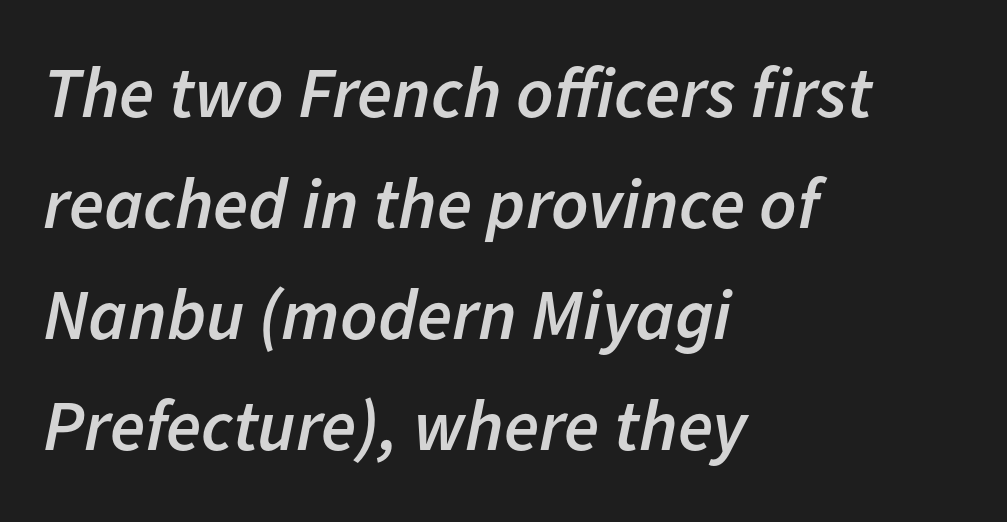
{"italic": "yes", "lean": "right", "slant_degrees": 11, "bold": "semi", "weight": "semibold", "width": "normal", "stroke_contrast": "low", "x_height": "medium", "monospaced": "no", "underline": "no", "align": "left", "line_spacing": "normal", "line_spacing_ratio": 1.54, "letter_spacing": "normal", "letter_spacing_em": 0.0, "glyph_px": 72}
